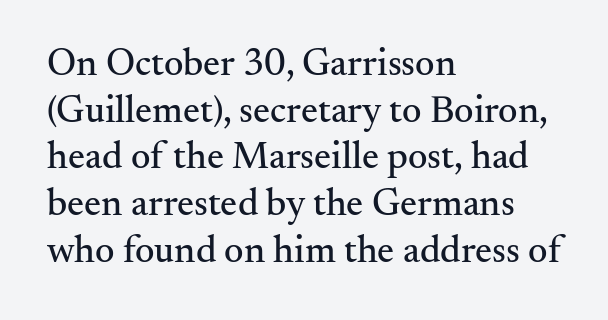
Q: Is the text italic (slanted)? A: No, it is upright.
Q: Is the typeface a serif or a sans-serif typeface? A: Serif.
Q: Is the text underlined? A: No.
Q: How is the paragraph aligned? A: Left-aligned.
Q: Is the spacing between letters normal or unusually wide? A: Normal.
Q: Width (condensed, normal, or wide)? A: Normal.
Q: Stroke contrast? A: Medium.
Q: x-height? A: Small.
Q: Monospaced? A: No.
